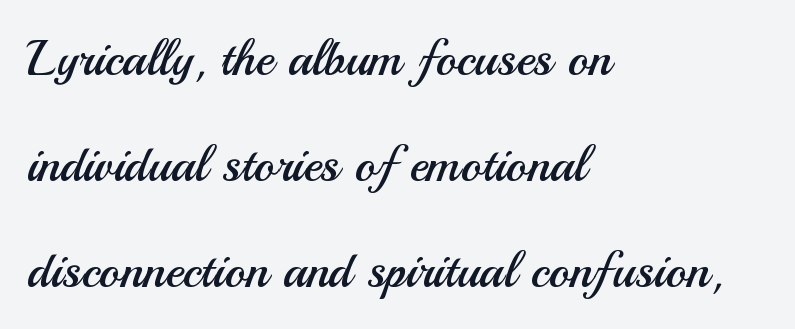
{"serif": "no", "bold": "no", "weight": "regular", "width": "normal", "stroke_contrast": "medium", "x_height": "small", "monospaced": "no", "underline": "no", "align": "left", "line_spacing": "loose", "line_spacing_ratio": 2.12, "letter_spacing": "normal", "letter_spacing_em": 0.0, "glyph_px": 50}
